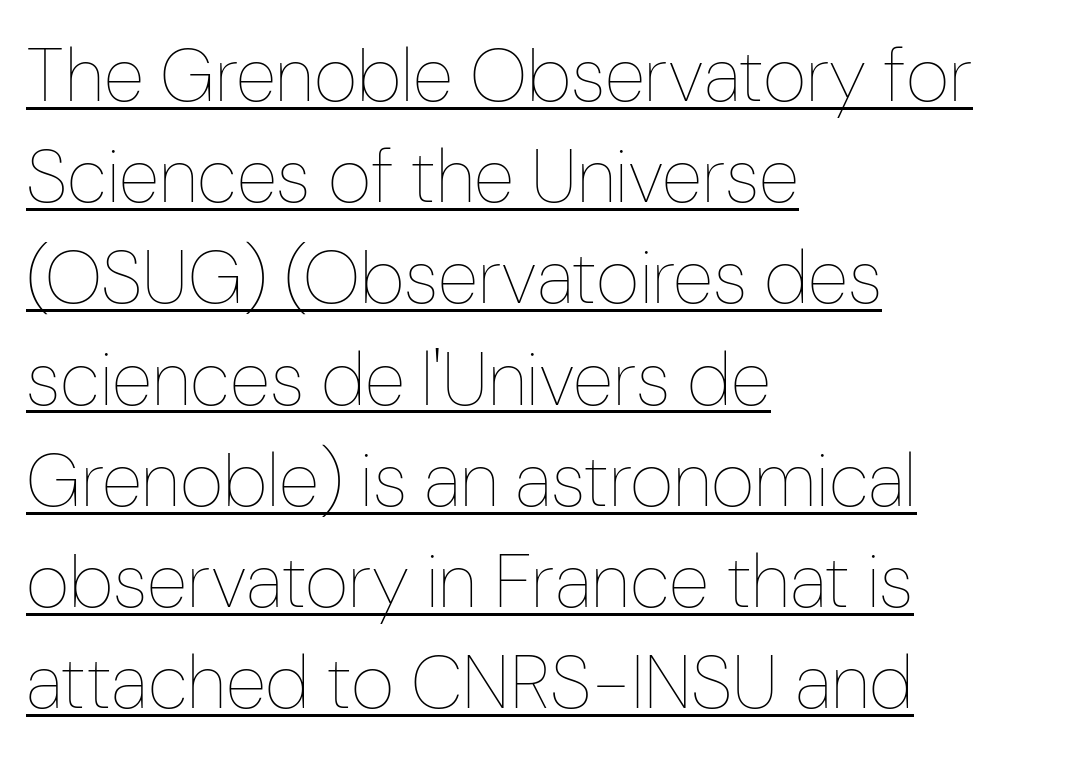
Is the stroke heavy? The answer is a plain regular-or-lighter. Each letter keeps its own natural width here, so spacing adapts to shape. Leading matches the norm, producing a regular column. A baseline rule has been typeset under these characters. Upright lettering throughout. Compared with a centered layout, this one pins lines to the left instead.
